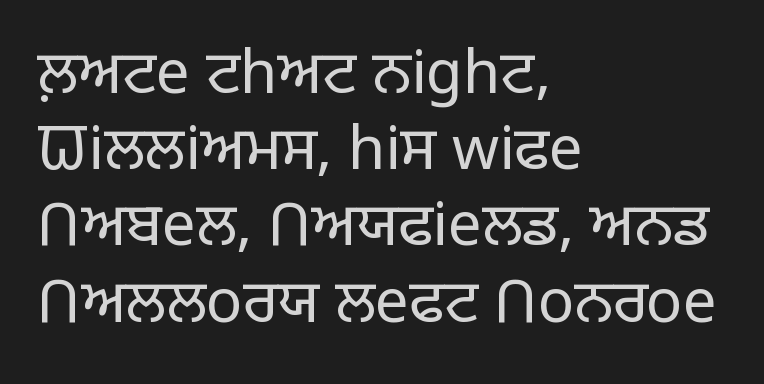
{"serif": "no", "italic": "no", "bold": "no", "weight": "light", "width": "normal", "stroke_contrast": "low", "x_height": "large", "monospaced": "no", "underline": "no", "align": "left", "line_spacing": "normal", "line_spacing_ratio": 1.27, "letter_spacing": "normal", "letter_spacing_em": 0.0, "glyph_px": 60}
